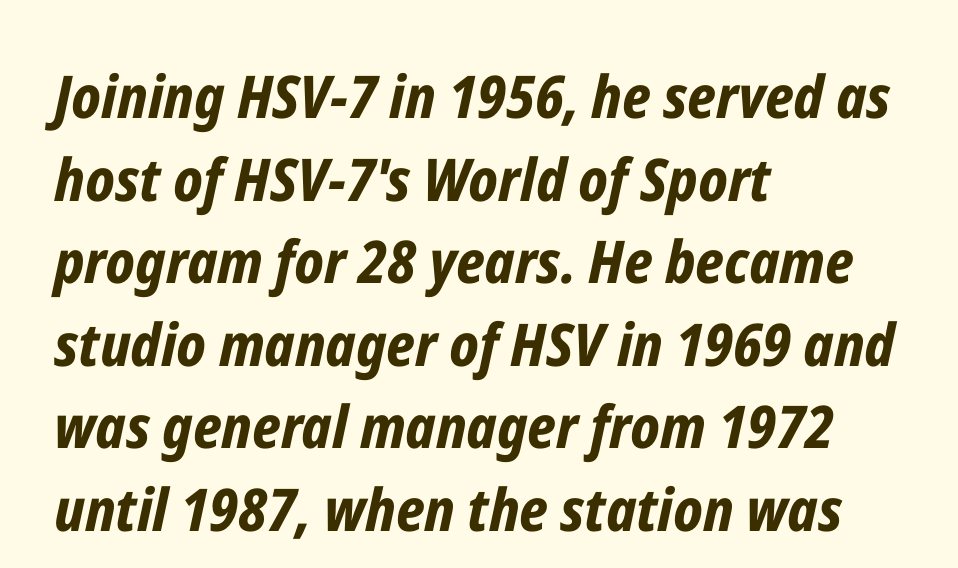
{"italic": "yes", "lean": "right", "slant_degrees": 12, "bold": "yes", "weight": "bold", "width": "condensed", "stroke_contrast": "low", "x_height": "medium", "monospaced": "no", "underline": "no", "align": "left", "line_spacing": "normal", "line_spacing_ratio": 1.4, "letter_spacing": "normal", "letter_spacing_em": 0.0, "glyph_px": 59}
